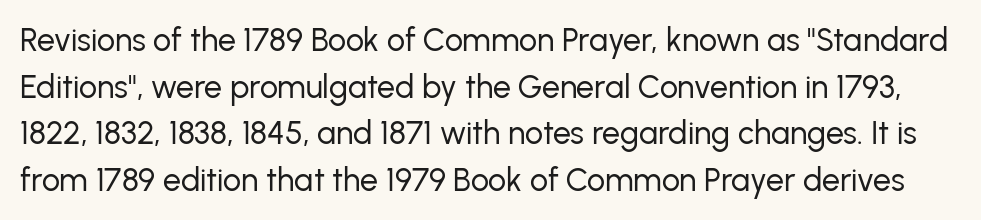
{"serif": "no", "italic": "no", "bold": "no", "weight": "regular", "width": "normal", "stroke_contrast": "low", "x_height": "medium", "monospaced": "no", "underline": "no", "line_spacing": "normal", "line_spacing_ratio": 1.46, "letter_spacing": "normal", "letter_spacing_em": 0.0, "glyph_px": 32}
